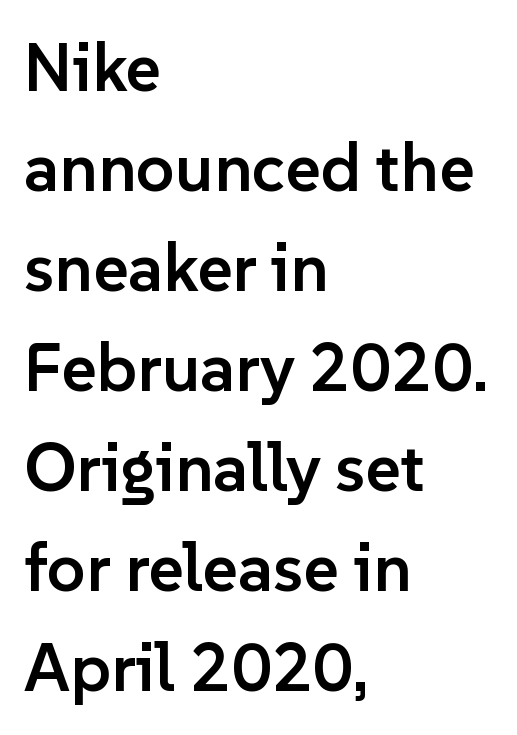
Q: Is the text bold? A: Semi-bold.
Q: Is the text italic (slanted)? A: No, it is upright.
Q: Is the typeface a serif or a sans-serif typeface? A: Sans-serif.
Q: Is the text underlined? A: No.
Q: How is the paragraph aligned? A: Left-aligned.
Q: Is the spacing between letters normal or unusually wide? A: Normal.
Q: Is the spacing between lines tight, normal or loose? A: Normal.
Q: Width (condensed, normal, or wide)? A: Normal.
Q: Stroke contrast? A: Low.
Q: x-height? A: Medium.
Q: Monospaced? A: No.
